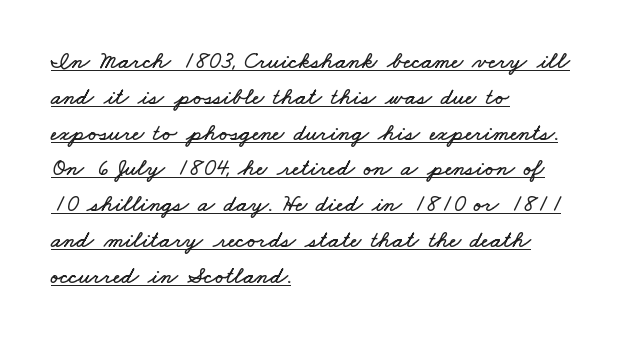
The image shows 24 px text type; set left-aligned, normal line spacing (1.49x), normal letter spacing, underlined.
